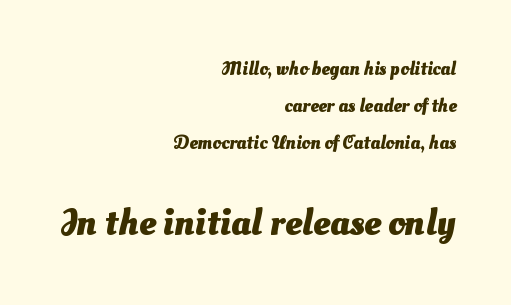
{"serif": "no", "bold": "yes", "weight": "heavy", "width": "normal", "stroke_contrast": "medium", "x_height": "small", "monospaced": "no", "underline": "no", "align": "right", "line_spacing": "loose", "line_spacing_ratio": 1.94, "letter_spacing": "normal", "letter_spacing_em": 0.0, "larger_block": "second", "size_ratio": 2.0, "glyph_px": 38}
